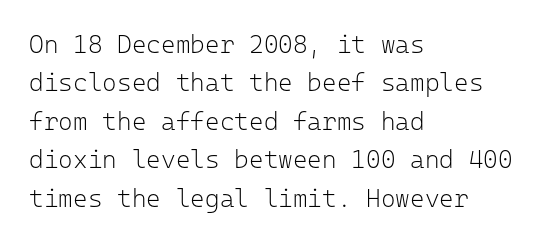
Q: Is the text bold? A: No.
Q: Is the text italic (slanted)? A: No, it is upright.
Q: Is the text underlined? A: No.
Q: How is the paragraph aligned? A: Left-aligned.
Q: Is the spacing between letters normal or unusually wide? A: Normal.
Q: Is the spacing between lines tight, normal or loose? A: Normal.
